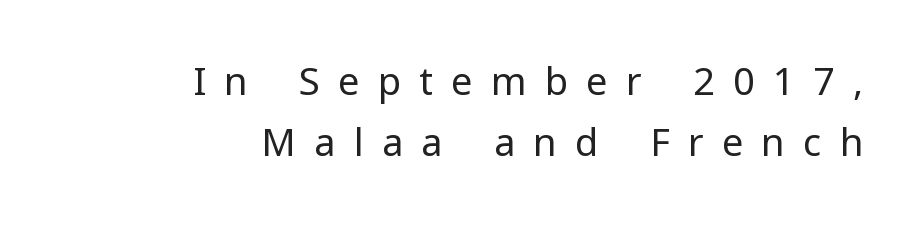
The image shows 38 px regular-weight sans-serif type, upright; set right-aligned, normal line spacing (1.6x), unusually wide letter spacing (+0.48 em), not underlined; low stroke contrast and a medium x-height.
